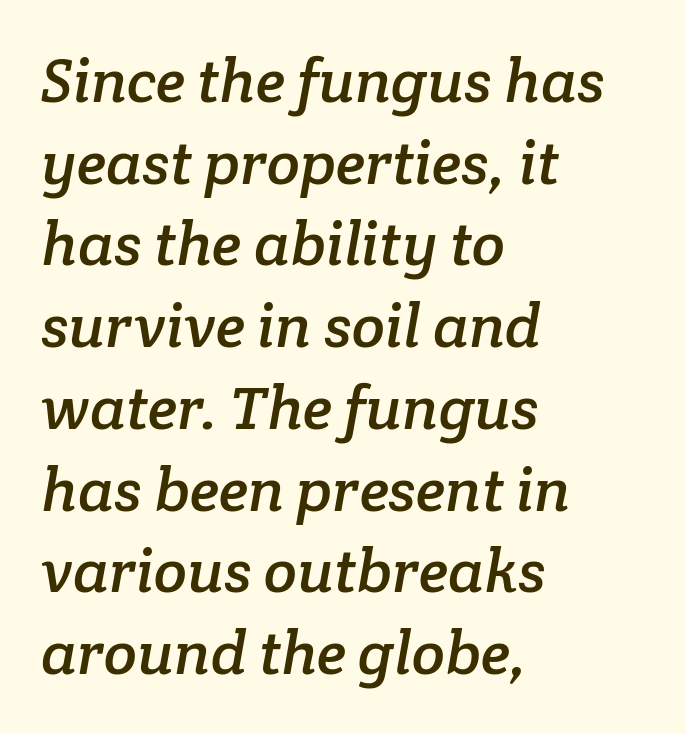
{"serif": "yes", "width": "normal", "stroke_contrast": "low", "x_height": "medium", "monospaced": "no", "underline": "no", "align": "left", "line_spacing": "normal", "line_spacing_ratio": 1.34, "letter_spacing": "normal", "letter_spacing_em": 0.0, "glyph_px": 61}
